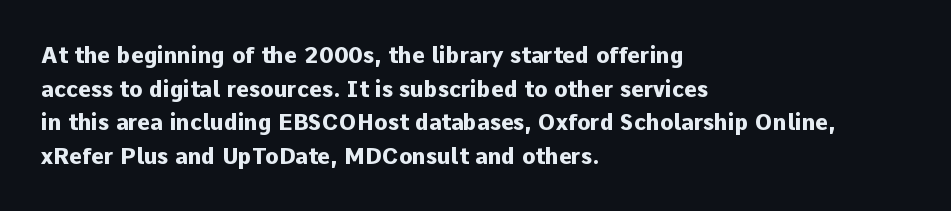
{"italic": "no", "bold": "yes", "underline": "no", "align": "left", "line_spacing": "normal", "line_spacing_ratio": 1.53, "letter_spacing": "normal", "letter_spacing_em": 0.0, "glyph_px": 22}
